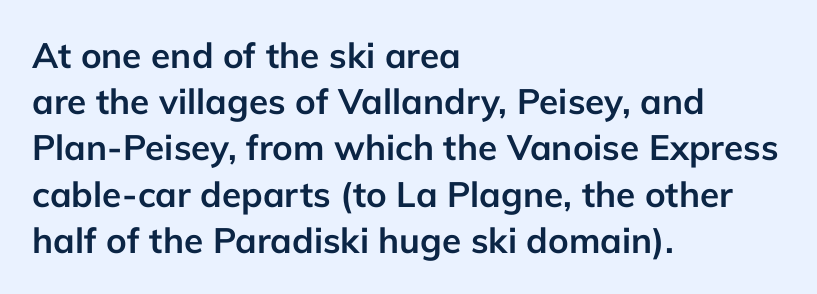
The image shows 35 px semibold sans-serif type, upright; set left-aligned, normal line spacing (1.32x), normal letter spacing, not underlined; low stroke contrast and a medium x-height.
